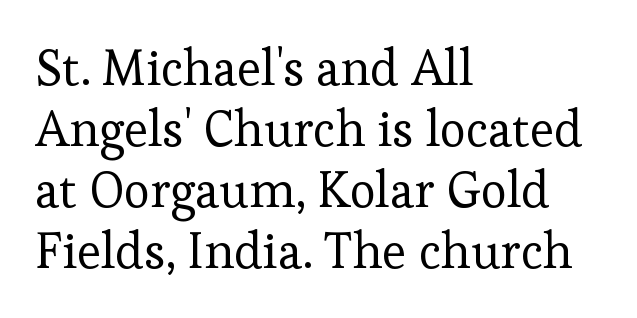
A typesetter would call this proportional, since set widths differ per character. Nothing unusual about the tracking: characters are spaced as the font intends. The ragged edge is on the right, which tells us the setting is flush left. Every stem runs plumb, perpendicular to the baseline.
